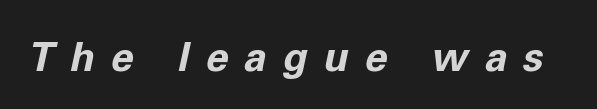
Q: Is the text bold? A: Yes.
Q: Is the text italic (slanted)? A: Yes, it leans right by about 11 degrees.
Q: Is the text underlined? A: No.
Q: Is the spacing between letters normal or unusually wide? A: Unusually wide.
Q: Width (condensed, normal, or wide)? A: Normal.
Q: Stroke contrast? A: Low.
Q: x-height? A: Medium.
Q: Monospaced? A: No.
